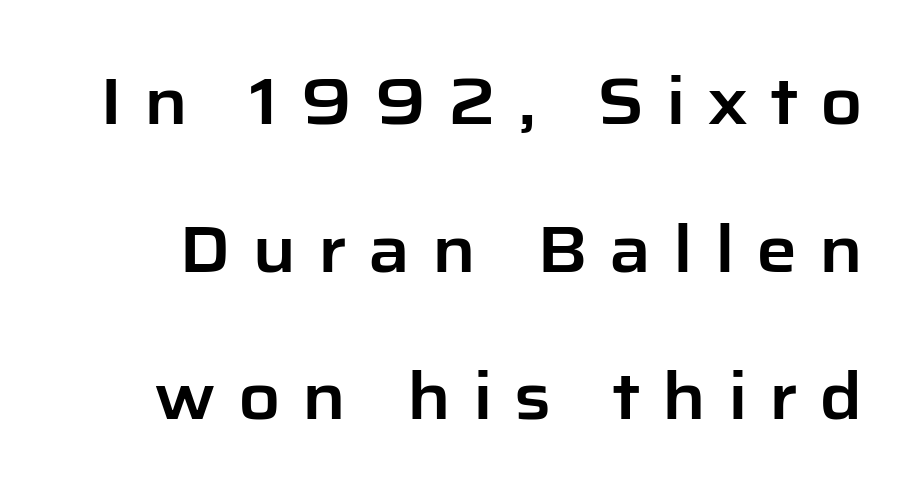
{"serif": "no", "italic": "no", "width": "normal", "stroke_contrast": "low", "x_height": "medium", "monospaced": "no", "underline": "no", "line_spacing": "loose", "line_spacing_ratio": 2.27, "letter_spacing": "wide", "letter_spacing_em": 0.33, "glyph_px": 65}
